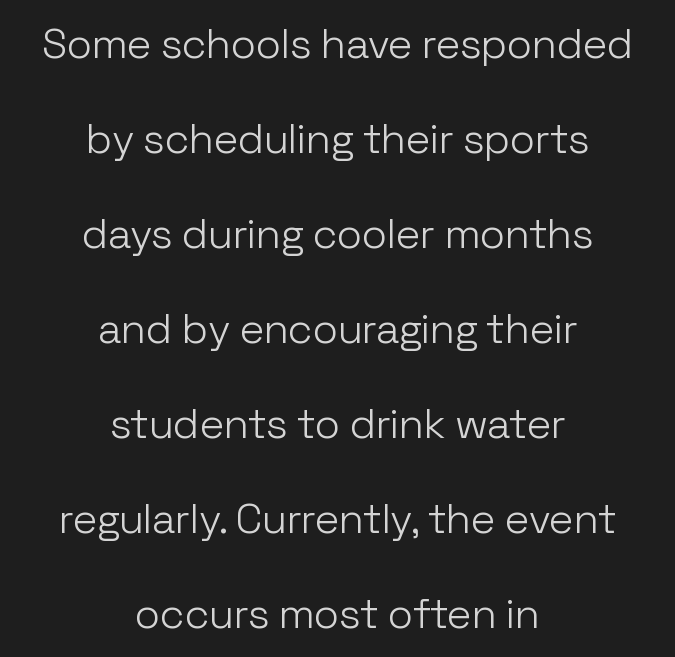
The image shows 42 px light sans-serif type, upright; set centered, loose line spacing (2.26x), normal letter spacing, not underlined; low stroke contrast and a medium x-height.
